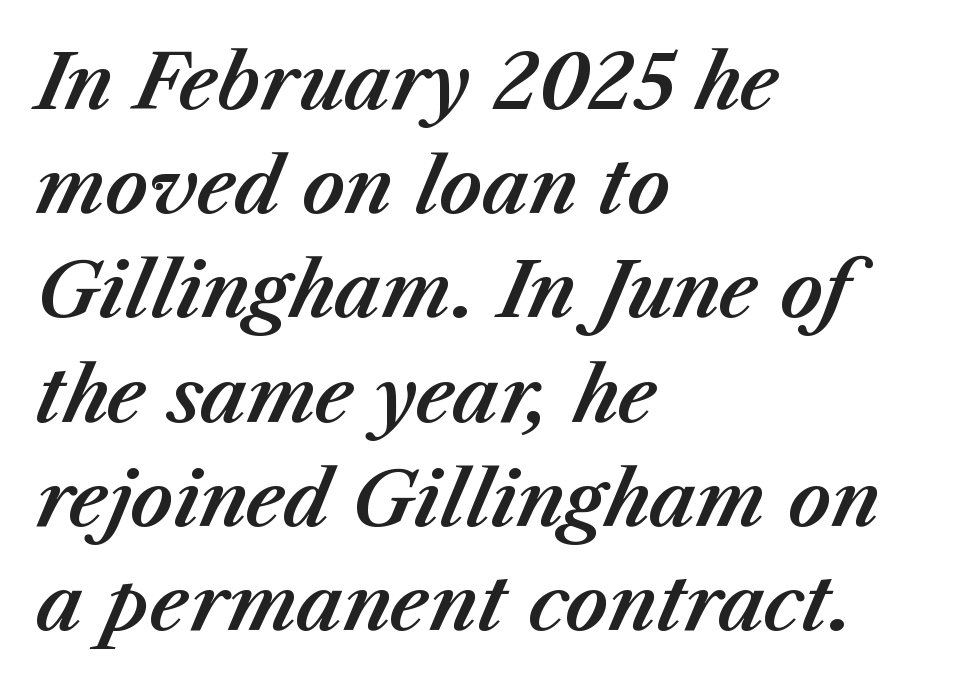
Varying glyph widths throughout — classic text-font behaviour. A classic flush-left, rag-right setting is used for this passage. The face used here has a pronounced slope to its letters. Tracking value appears to be zero — textbook default spacing. Underline: absent. The passage shown stacks its lines at a standard gap.
